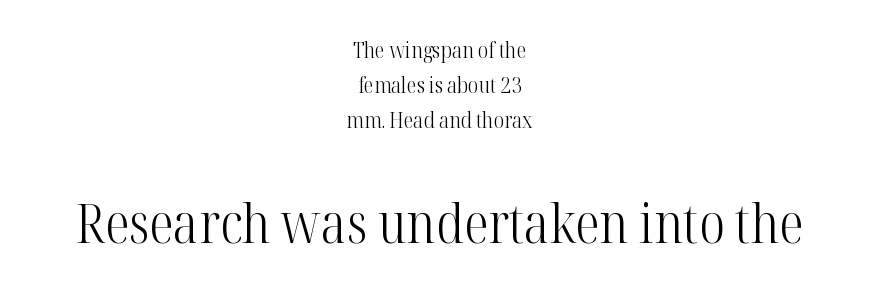
The image shows 55 px light, condensed serif type, upright; set centered, normal line spacing (1.6x), normal letter spacing, not underlined; the second (bottom) block is 2.5x larger; high stroke contrast and a medium x-height.
